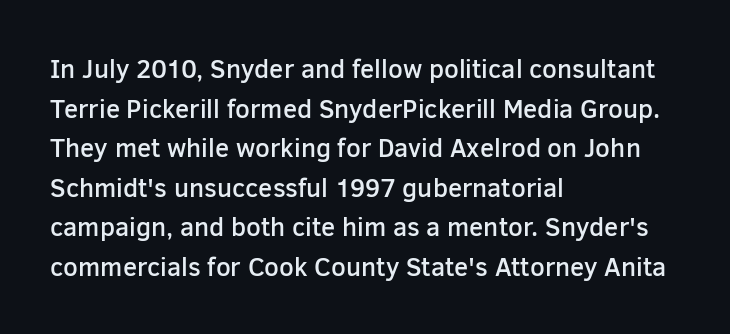
The image shows 26 px text type, upright; set left-aligned, normal line spacing (1.52x), normal letter spacing, not underlined.
